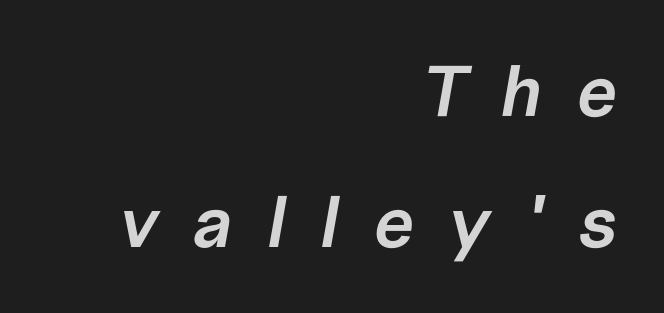
Observe the lean: these are italic letterforms. Only glyphs here, with clear space below each row. The sample has been set in demibold, a notch under bold. Look at the tracking — it's clearly loosened, letters drifting apart.
